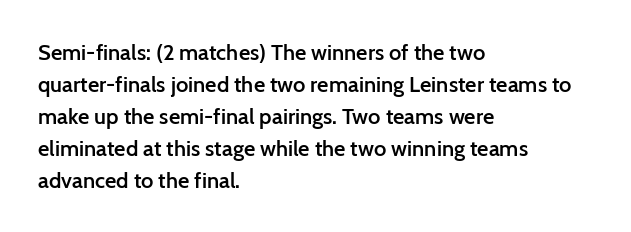
{"italic": "no", "bold": "semi", "underline": "no", "align": "left", "line_spacing": "normal", "line_spacing_ratio": 1.45, "letter_spacing": "normal", "letter_spacing_em": 0.0, "glyph_px": 22}
